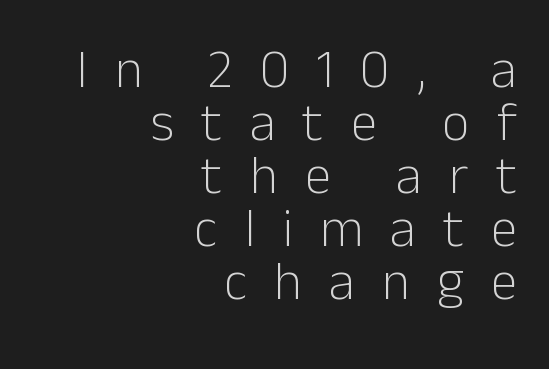
Here the glyphs are tracked loosely, breaking word shapes into spaced letters. This is roman type, the default non-slanted kind. Serif or sans? Sans — the stroke terminals are bare. Varying glyph widths throughout — classic text-font behaviour. Words float on clear page, feet unadorned.
